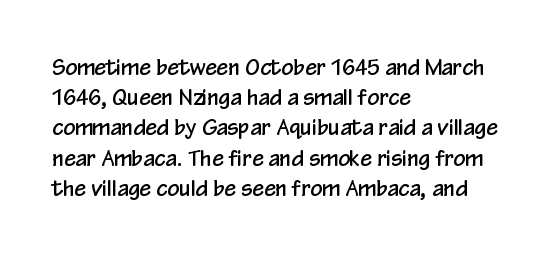
Q: Is the text italic (slanted)? A: No, it is upright.
Q: Is the text underlined? A: No.
Q: How is the paragraph aligned? A: Left-aligned.
Q: Is the spacing between letters normal or unusually wide? A: Normal.
Q: Is the spacing between lines tight, normal or loose? A: Normal.
